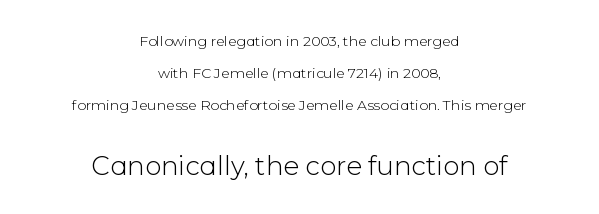
Q: Is the text bold? A: No.
Q: Is the text italic (slanted)? A: No, it is upright.
Q: Is the text underlined? A: No.
Q: How is the paragraph aligned? A: Centered.
Q: Is the spacing between letters normal or unusually wide? A: Normal.
Q: Is the spacing between lines tight, normal or loose? A: Loose.
Q: Which block of text is set in a larger size, the first (top) or the second (bottom)? A: The second (bottom) one.
